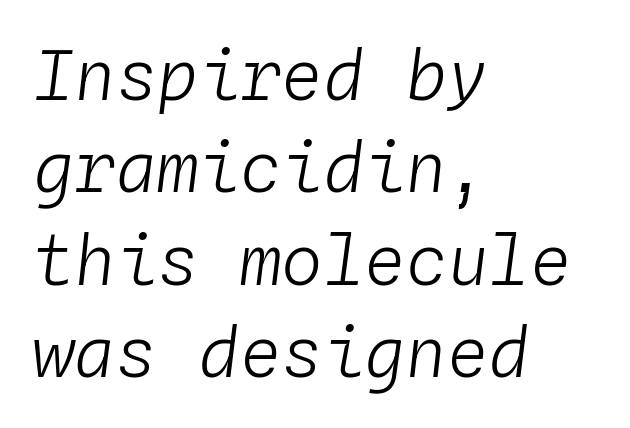
A normal amount of white space separates one row of letters from the next. You could count columns in this text — the font is strictly monospaced. A typesetter would mark this as italic. There is no visible air inserted between adjacent glyphs.
